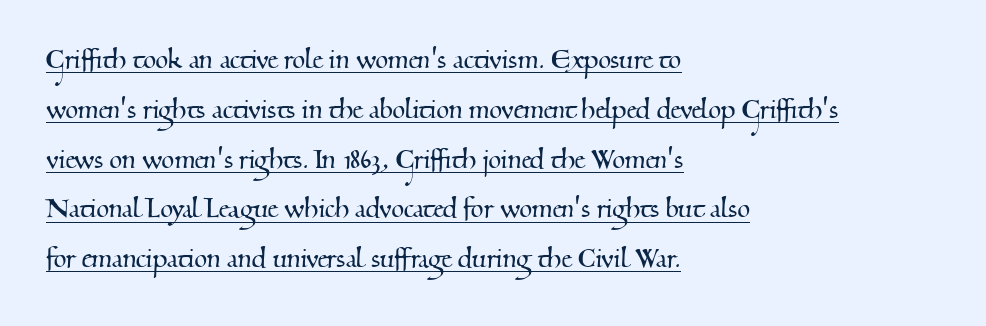
{"serif": "yes", "width": "normal", "stroke_contrast": "medium", "x_height": "small", "monospaced": "no", "underline": "yes", "align": "left", "line_spacing": "normal", "line_spacing_ratio": 1.51, "letter_spacing": "normal", "letter_spacing_em": 0.0, "glyph_px": 33}
